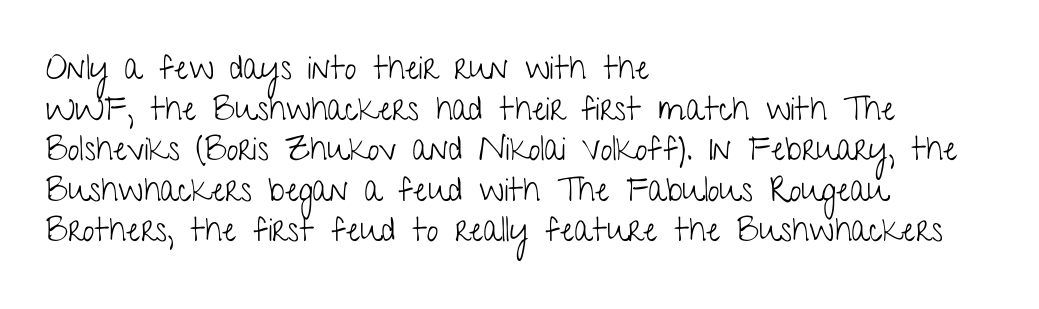
The image shows 33 px light, condensed sans-serif type, upright; set left-aligned, line spacing 1.23x, normal letter spacing, not underlined; low stroke contrast and a medium x-height.
